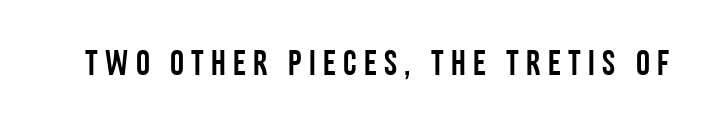
Q: Is the text italic (slanted)? A: No, it is upright.
Q: Is the typeface a serif or a sans-serif typeface? A: Sans-serif.
Q: Is the text underlined? A: No.
Q: Is the spacing between letters normal or unusually wide? A: Unusually wide.
Q: Width (condensed, normal, or wide)? A: Condensed.
Q: Stroke contrast? A: Low.
Q: x-height? A: Large.
Q: Monospaced? A: No.
